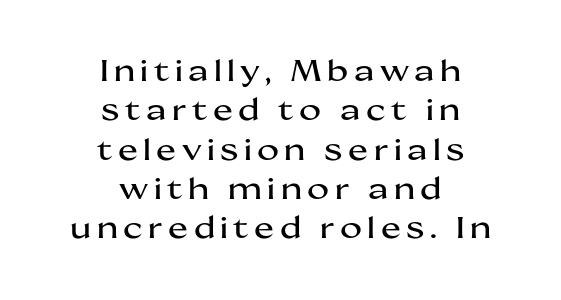
Lines of text with bare space underneath. The rag falls on both sides of this text block equally. Posture: upright roman. What's the leading like? Ordinary, nothing unusual. Looks like regular typesetting: each glyph gets only the width it needs.
